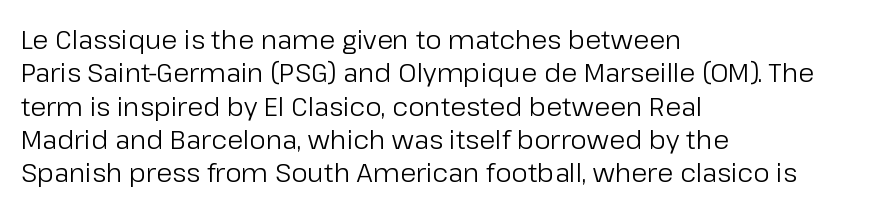
Compared with typical paragraphs, the rows here are spaced about the same. The letters stand straight up with perfectly vertical stems. Short and long lines alike share a common starting point at left. Is the stroke heavy? The answer is a plain regular-or-lighter. In terms of letterspacing, this is plain default setting. Just letters on the line, the space beneath them empty.
